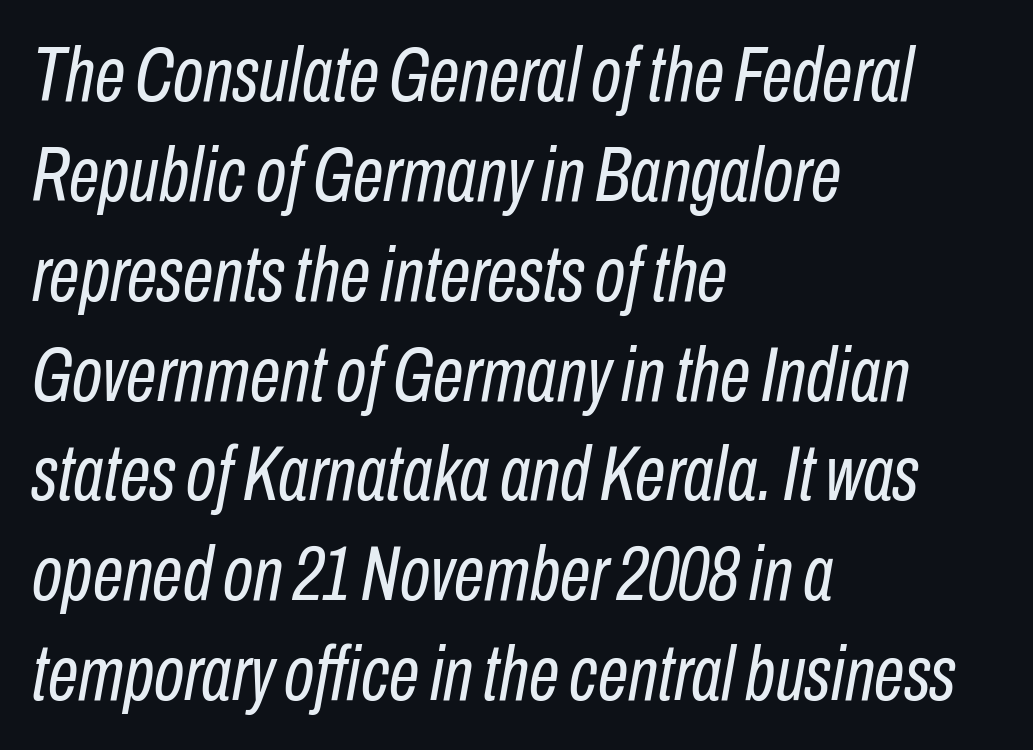
The image shows 78 px regular-weight, condensed type, italic (leaning right); set left-aligned, normal line spacing (1.28x), normal letter spacing, not underlined; low stroke contrast and a medium x-height.
